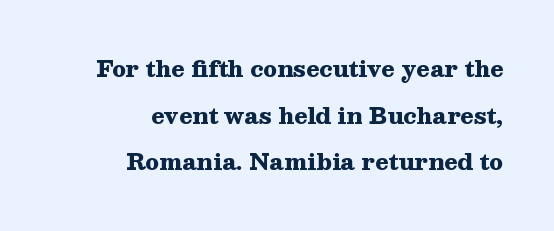
Q: Is the text bold? A: Yes.
Q: Is the text italic (slanted)? A: No, it is upright.
Q: Is the text underlined? A: No.
Q: How is the paragraph aligned? A: Right-aligned.
Q: Is the spacing between letters normal or unusually wide? A: Normal.
Q: Is the spacing between lines tight, normal or loose? A: Loose.
